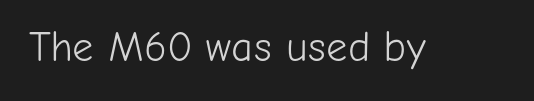
Q: Is the text bold? A: No.
Q: Is the text italic (slanted)? A: No, it is upright.
Q: Is the typeface a serif or a sans-serif typeface? A: Sans-serif.
Q: Is the text underlined? A: No.
Q: Is the spacing between letters normal or unusually wide? A: Normal.
Q: Width (condensed, normal, or wide)? A: Normal.
Q: Stroke contrast? A: Low.
Q: x-height? A: Medium.
Q: Monospaced? A: No.
